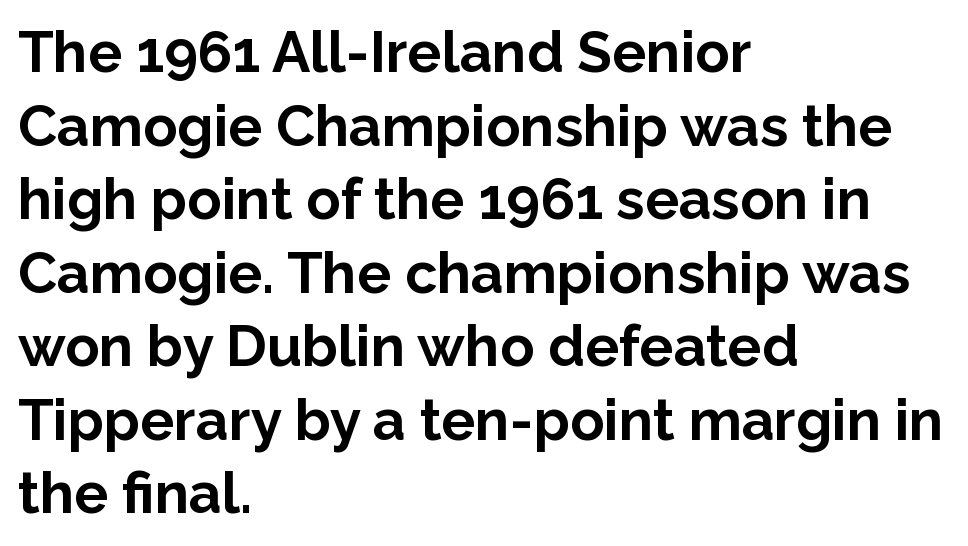
Q: Is the text bold? A: Yes.
Q: Is the text italic (slanted)? A: No, it is upright.
Q: Is the typeface a serif or a sans-serif typeface? A: Sans-serif.
Q: Is the text underlined? A: No.
Q: How is the paragraph aligned? A: Left-aligned.
Q: Is the spacing between letters normal or unusually wide? A: Normal.
Q: Is the spacing between lines tight, normal or loose? A: Normal.
Q: Width (condensed, normal, or wide)? A: Normal.
Q: Stroke contrast? A: Low.
Q: x-height? A: Medium.
Q: Monospaced? A: No.
